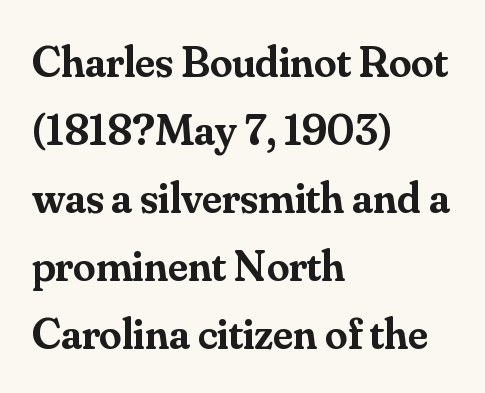
Q: Is the text bold? A: Semi-bold.
Q: Is the text italic (slanted)? A: No, it is upright.
Q: Is the typeface a serif or a sans-serif typeface? A: Serif.
Q: Is the text underlined? A: No.
Q: How is the paragraph aligned? A: Left-aligned.
Q: Is the spacing between letters normal or unusually wide? A: Normal.
Q: Is the spacing between lines tight, normal or loose? A: Normal.
Q: Width (condensed, normal, or wide)? A: Normal.
Q: Stroke contrast? A: Medium.
Q: x-height? A: Small.
Q: Monospaced? A: No.
